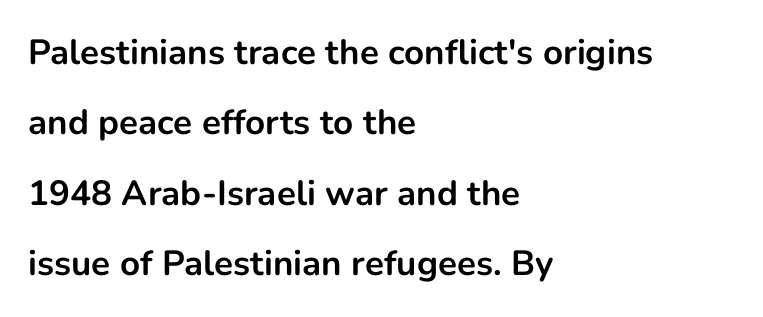
{"serif": "no", "italic": "no", "bold": "yes", "weight": "bold", "width": "normal", "stroke_contrast": "low", "x_height": "medium", "monospaced": "no", "underline": "no", "align": "left", "line_spacing": "loose", "line_spacing_ratio": 2.01, "letter_spacing": "normal", "letter_spacing_em": 0.0, "glyph_px": 35}
